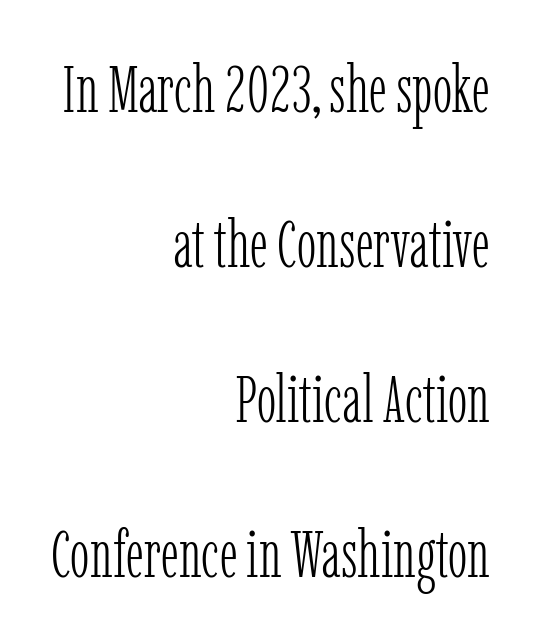
Q: Is the text bold? A: No.
Q: Is the text italic (slanted)? A: No, it is upright.
Q: Is the typeface a serif or a sans-serif typeface? A: Serif.
Q: Is the text underlined? A: No.
Q: How is the paragraph aligned? A: Right-aligned.
Q: Is the spacing between letters normal or unusually wide? A: Normal.
Q: Is the spacing between lines tight, normal or loose? A: Loose.
Q: Width (condensed, normal, or wide)? A: Condensed.
Q: Stroke contrast? A: Low.
Q: x-height? A: Medium.
Q: Monospaced? A: No.
